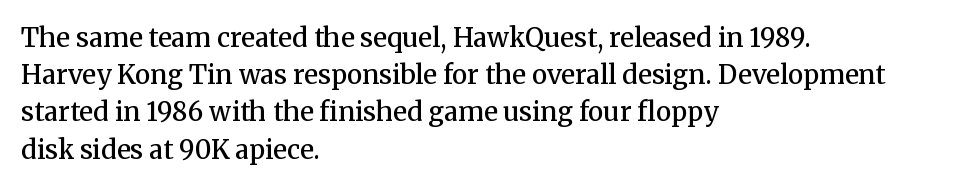
The strokes are fattened partway — semibold, not bold. The rendering uses a moderate line-height, typical for paragraphs. This sample uses plain, unmodified letter spacing. Any mark beneath the type? The region is blank.
